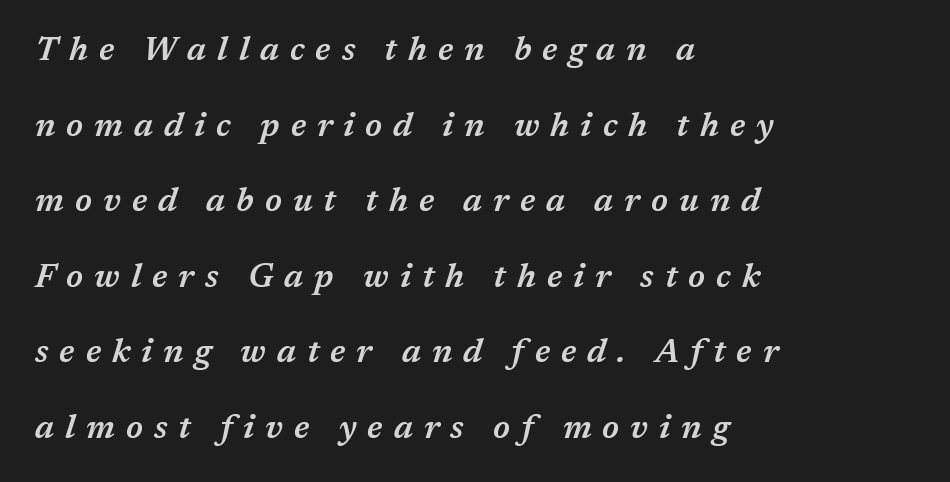
Q: Is the text bold? A: Semi-bold.
Q: Is the text italic (slanted)? A: Yes, it leans right by about 17 degrees.
Q: Is the text underlined? A: No.
Q: How is the paragraph aligned? A: Left-aligned.
Q: Is the spacing between letters normal or unusually wide? A: Unusually wide.
Q: Is the spacing between lines tight, normal or loose? A: Loose.
Q: Width (condensed, normal, or wide)? A: Normal.
Q: Stroke contrast? A: Medium.
Q: x-height? A: Medium.
Q: Monospaced? A: No.
